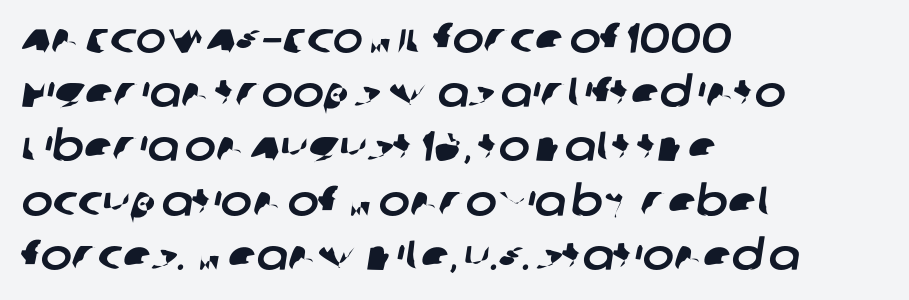
Q: Is the typeface a serif or a sans-serif typeface? A: Sans-serif.
Q: Is the text underlined? A: No.
Q: How is the paragraph aligned? A: Left-aligned.
Q: Is the spacing between letters normal or unusually wide? A: Normal.
Q: Is the spacing between lines tight, normal or loose? A: Normal.
Q: Width (condensed, normal, or wide)? A: Normal.
Q: Stroke contrast? A: Low.
Q: x-height? A: Large.
Q: Monospaced? A: No.
